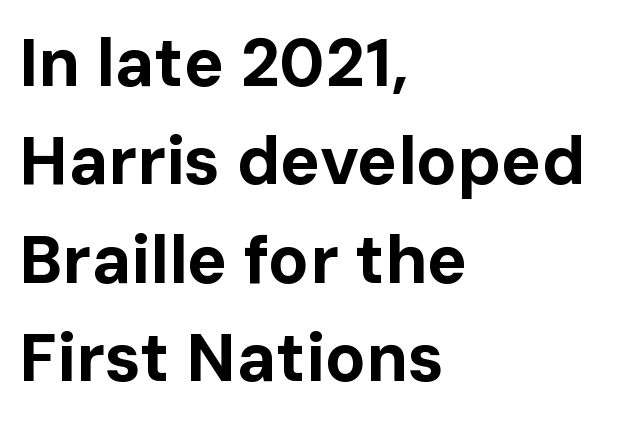
The image shows 67 px bold sans-serif type, upright; set left-aligned, normal line spacing (1.47x), normal letter spacing, not underlined; low stroke contrast and a medium x-height.
